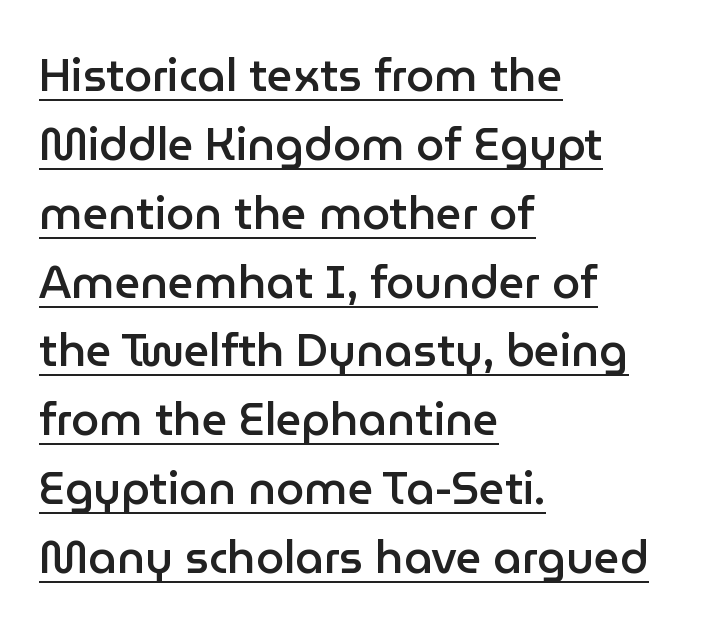
If you drew a ruler down the left edge, every line would touch it. Honestly, the letter spacing is just normal — you wouldn't notice it. This sample has the flowing, uneven cadence of proportional lettering. Notice how the stems are strictly vertical — no italics here. The rendering uses a semibold face; strokes are thickened but not to full bold. This sample carries an underscore along the baseline area.
